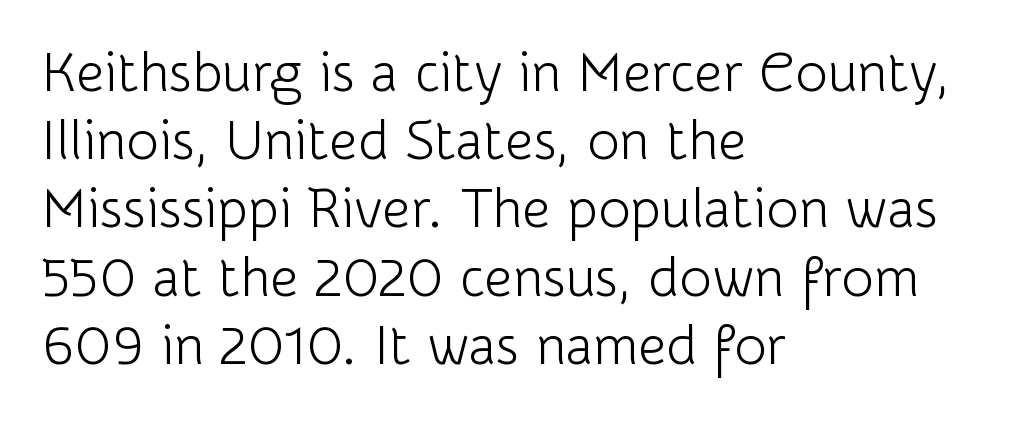
{"serif": "no", "italic": "no", "bold": "no", "weight": "light", "width": "normal", "stroke_contrast": "low", "x_height": "medium", "monospaced": "no", "underline": "no", "align": "left", "line_spacing_ratio": 1.24, "letter_spacing": "normal", "letter_spacing_em": 0.0, "glyph_px": 55}
